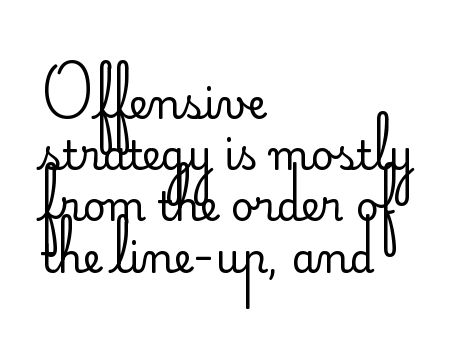
{"serif": "no", "italic": "no", "bold": "no", "weight": "regular", "width": "normal", "stroke_contrast": "low", "x_height": "small", "monospaced": "no", "underline": "no", "align": "left", "line_spacing": "normal", "line_spacing_ratio": 1.28, "letter_spacing": "normal", "letter_spacing_em": 0.0, "glyph_px": 40}
